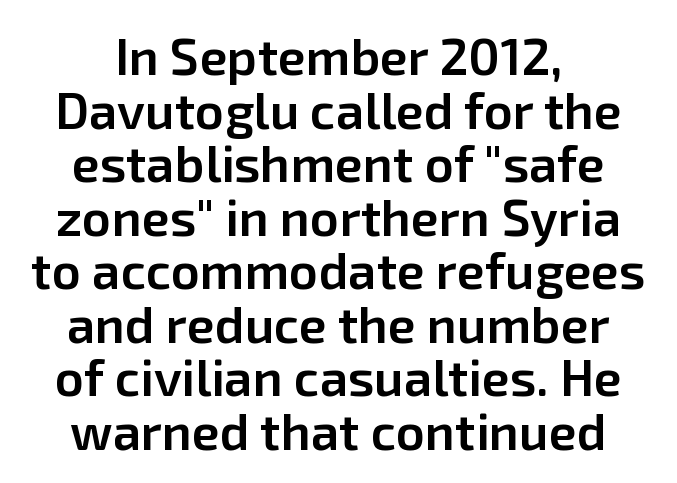
The image shows 51 px semibold sans-serif type, upright; set centered, tight line spacing (1.05x), normal letter spacing, not underlined; low stroke contrast and a medium x-height.
